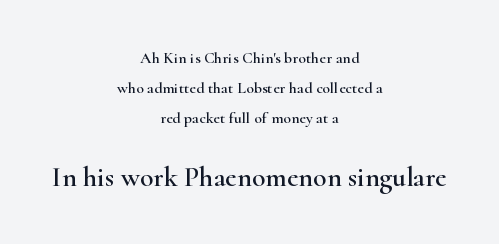
Q: Is the text italic (slanted)? A: No, it is upright.
Q: Is the typeface a serif or a sans-serif typeface? A: Serif.
Q: Is the text underlined? A: No.
Q: How is the paragraph aligned? A: Centered.
Q: Is the spacing between letters normal or unusually wide? A: Normal.
Q: Which block of text is set in a larger size, the first (top) or the second (bottom)? A: The second (bottom) one.
Q: Width (condensed, normal, or wide)? A: Wide.
Q: Stroke contrast? A: High.
Q: x-height? A: Small.
Q: Monospaced? A: No.
